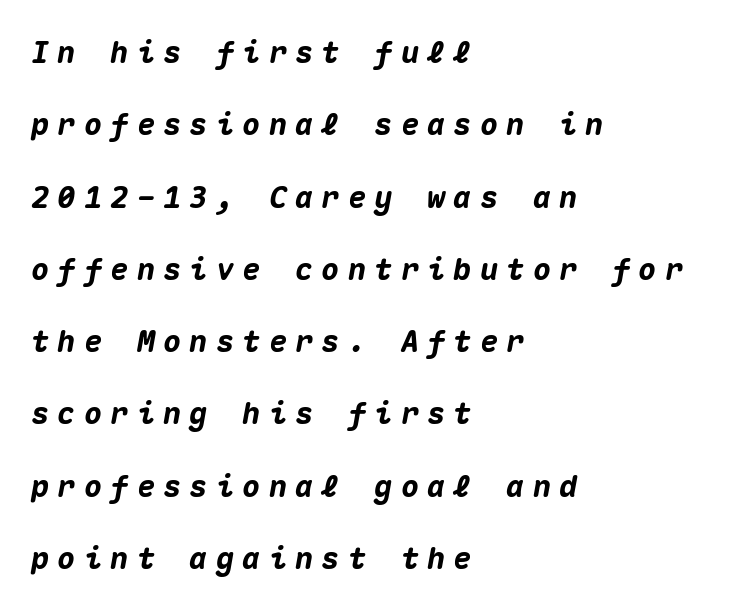
Q: Is the text bold? A: Yes.
Q: Is the text italic (slanted)? A: Yes, it leans right by about 10 degrees.
Q: Is the text underlined? A: No.
Q: How is the paragraph aligned? A: Left-aligned.
Q: Is the spacing between letters normal or unusually wide? A: Unusually wide.
Q: Is the spacing between lines tight, normal or loose? A: Loose.
Q: Width (condensed, normal, or wide)? A: Normal.
Q: Stroke contrast? A: Medium.
Q: x-height? A: Medium.
Q: Monospaced? A: Yes.
